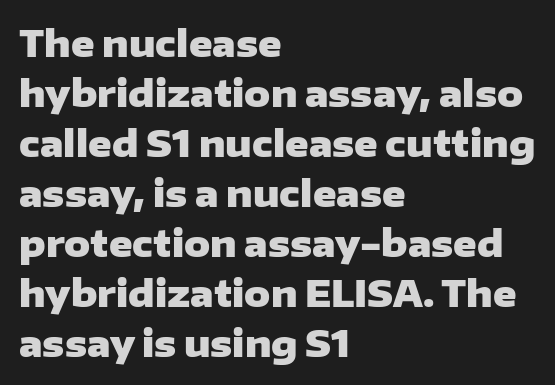
The passage shown is typeset with a sans-serif family. A typesetter would call this proportional, since set widths differ per character. Students, observe: this is what conventionally led text looks like. Inter-character spacing is left at the font's built-in metrics. The face used here has the dense, thick strokes of a bold. Has an underline been added? It has not.
